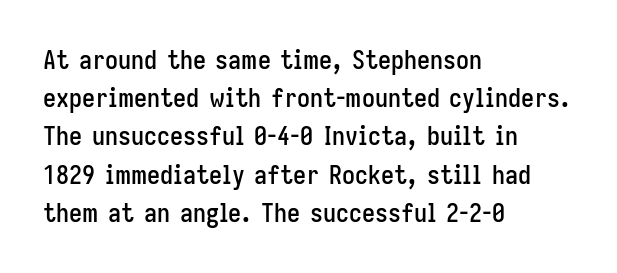
The image shows 26 px text type, upright; set left-aligned, normal line spacing (1.47x), normal letter spacing, not underlined.
